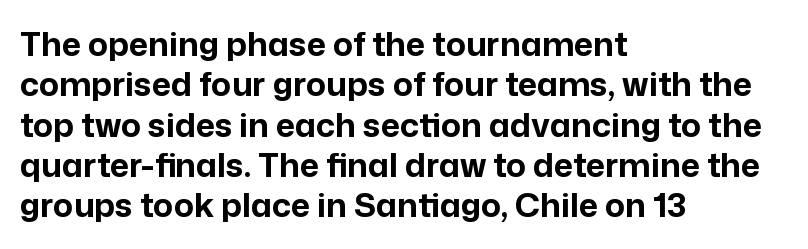
The image shows 33 px bold sans-serif type, upright; set left-aligned, line spacing 1.22x, normal letter spacing, not underlined; low stroke contrast and a medium x-height.
